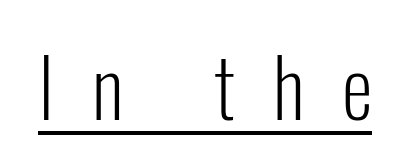
{"serif": "no", "italic": "no", "bold": "no", "weight": "light", "width": "condensed", "stroke_contrast": "low", "x_height": "medium", "monospaced": "no", "underline": "yes", "letter_spacing": "wide", "letter_spacing_em": 0.47, "glyph_px": 80}
